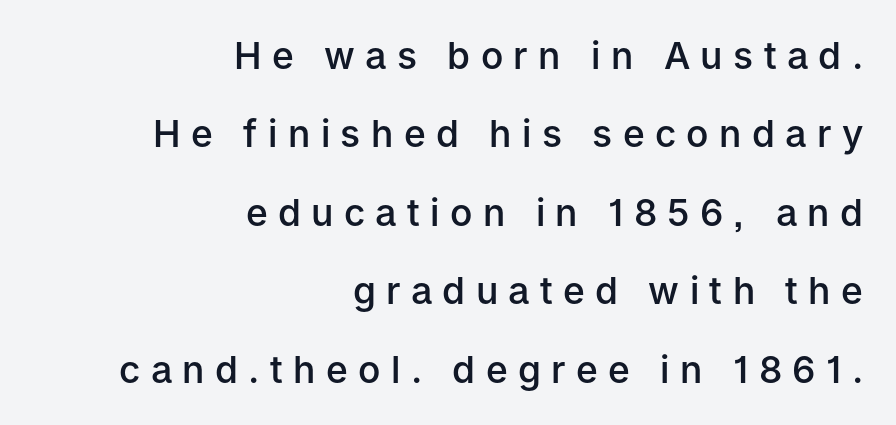
The image shows 37 px semibold sans-serif type, upright; set right-aligned, loose line spacing (2.12x), unusually wide letter spacing (+0.28 em), not underlined; low stroke contrast and a medium x-height.
